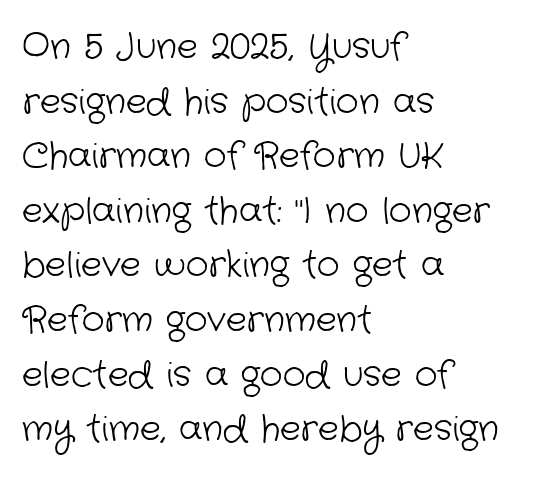
The image shows 35 px light sans-serif type; set left-aligned, normal line spacing (1.56x), normal letter spacing, not underlined; low stroke contrast and a medium x-height.
